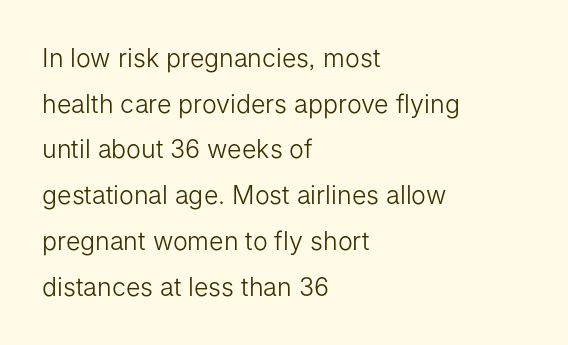
{"italic": "no", "bold": "no", "underline": "no", "align": "left", "line_spacing_ratio": 1.83, "letter_spacing": "normal", "letter_spacing_em": 0.0, "glyph_px": 25}
